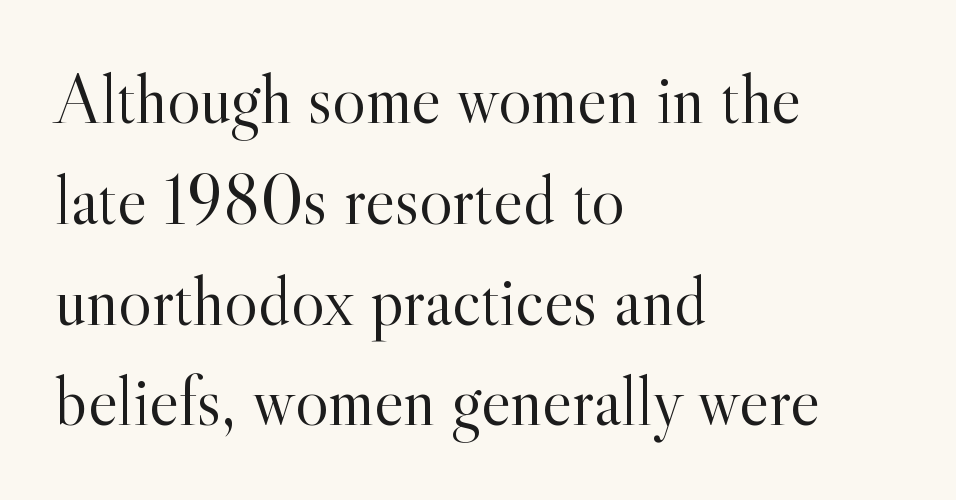
Posture: upright roman. Glyph-to-glyph distance matches everyday printed text. Note the varied advance widths — an 'i' is clearly narrower than an 'm'. Does the copy run flush right? No — it runs flush left. Stroke mass is kept to a normal reading level or below. Only glyphs here, with clear space below each row.
